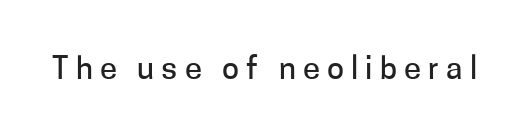
Serifs: no, the terminals of the letterforms are clean. Check under the words: just untouched page. How are the letters spaced? Widely, with obvious added tracking. You could not count columns in this text — the font is proportionally spaced. This is the regular roman posture of the typeface.
